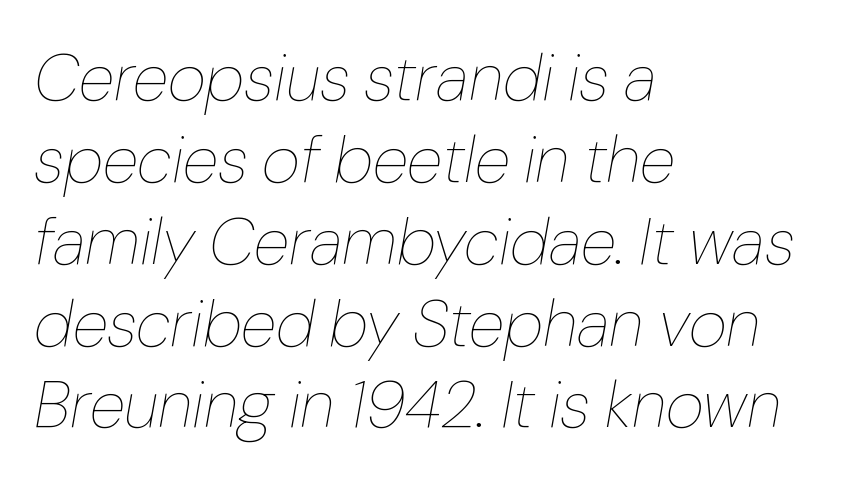
The image shows 66 px thin type, italic (leaning right); set left-aligned, line spacing 1.24x, normal letter spacing, not underlined; low stroke contrast and a medium x-height.
